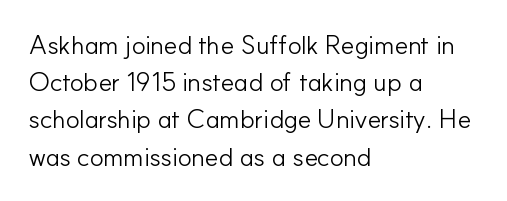
The rendering anchors every line to the left-hand side. A clean baseline with only descenders dipping below it. No chunkiness to these letters — they're not bold. Leading matches the norm, producing a regular column. Ascenders rise straight up at ninety degrees. Nobody touched the tracking dial on this one.
